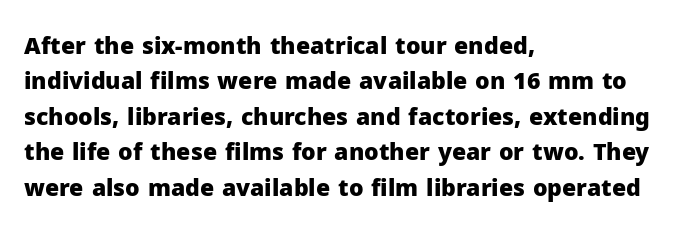
The image shows 23 px bold type, upright; set left-aligned, normal line spacing (1.54x), normal letter spacing, not underlined.
